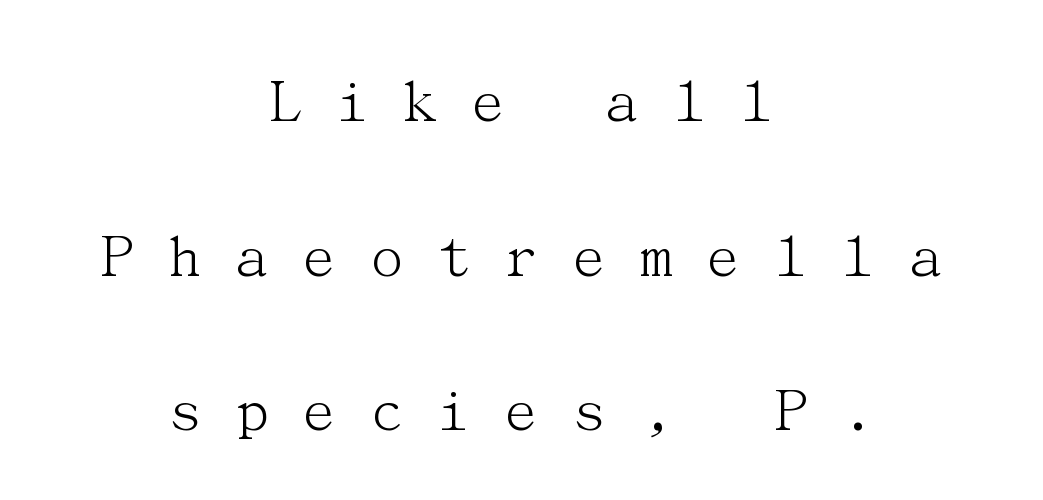
{"serif": "yes", "italic": "no", "bold": "no", "weight": "light", "width": "normal", "stroke_contrast": "medium", "x_height": "medium", "underline": "no", "align": "center", "line_spacing": "loose", "line_spacing_ratio": 2.38, "letter_spacing": "wide", "letter_spacing_em": 0.45, "glyph_px": 65}
